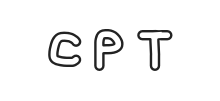
Looks like regular typesetting: each glyph gets only the width it needs. Tracking value appears strongly positive — letters spread wide. The axis of the letterforms is exactly vertical. Nobody drew a line under any word here.
